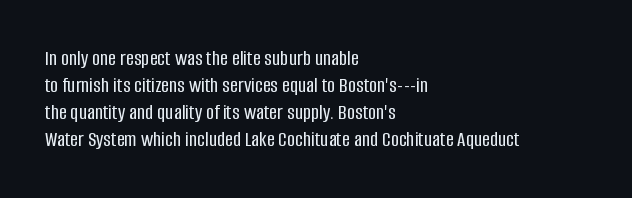
Is the block centered? No — it sits flush against the left margin. Beneath every word, the page is bare. What stands out about the letter spacing? Nothing — it is the standard amount. The lettering stays uniformly vertical, giving the passage a roman look.
